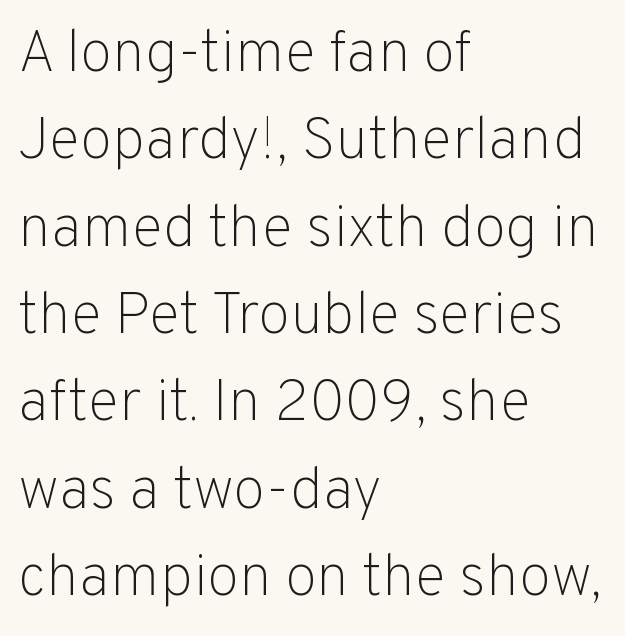
Stroke thickness stays within the range of a standard reading face or lighter. The leading is moderate, giving the passage an even texture. To sum up the face: it is a sans, with no serifs. If you drew a line through each stem, it would be perfectly vertical. Every row of glyphs begins at an identical x-position on the left.
